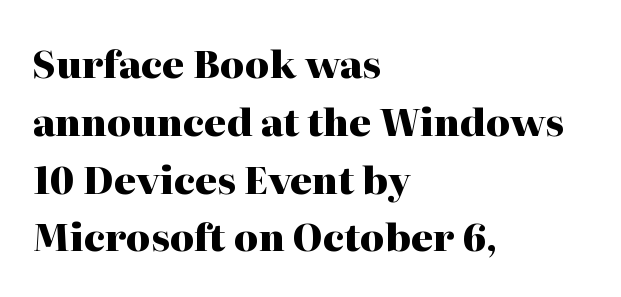
{"serif": "yes", "italic": "no", "bold": "yes", "weight": "heavy", "width": "normal", "stroke_contrast": "high", "x_height": "medium", "monospaced": "no", "underline": "no", "align": "left", "line_spacing": "normal", "line_spacing_ratio": 1.52, "letter_spacing": "normal", "letter_spacing_em": 0.0, "glyph_px": 38}
